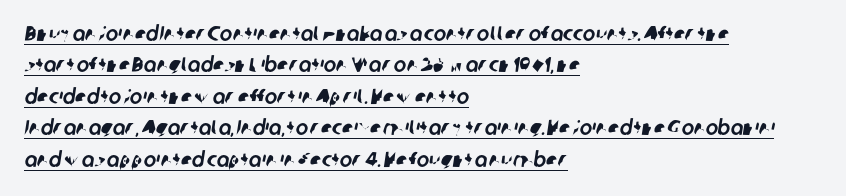
{"underline": "yes", "align": "left", "line_spacing": "normal", "line_spacing_ratio": 1.5, "letter_spacing": "normal", "letter_spacing_em": 0.0, "glyph_px": 21}
